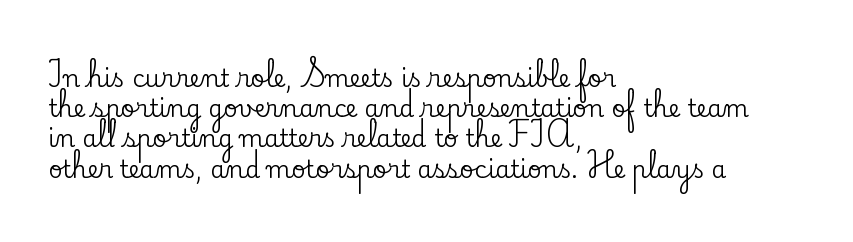
The image shows 24 px text type, upright; set left-aligned, normal line spacing (1.26x), normal letter spacing, not underlined.
